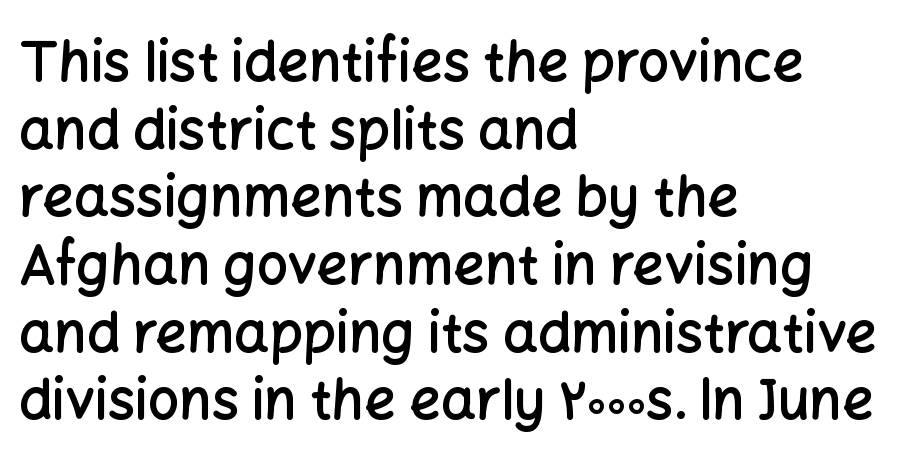
The image shows 55 px semibold sans-serif type, upright; set left-aligned, line spacing 1.23x, normal letter spacing, not underlined; low stroke contrast and a medium x-height.
